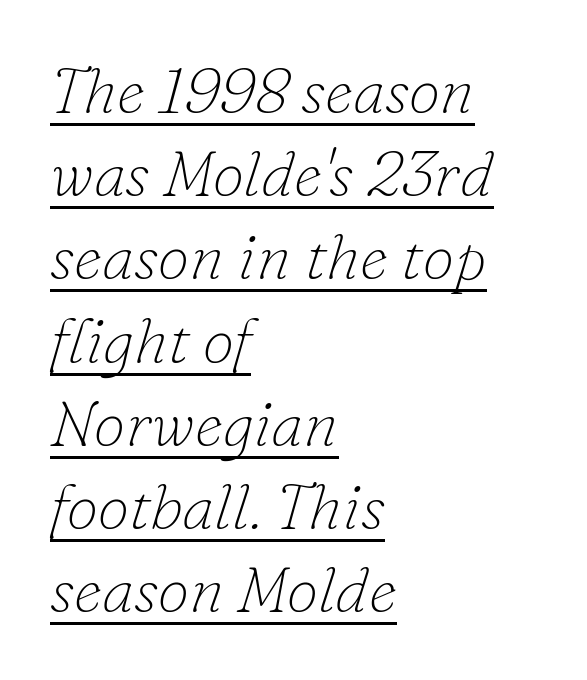
{"serif": "yes", "italic": "yes", "lean": "right", "slant_degrees": 16, "bold": "no", "weight": "thin", "width": "normal", "stroke_contrast": "low", "x_height": "small", "monospaced": "no", "underline": "yes", "align": "left", "line_spacing": "normal", "line_spacing_ratio": 1.3, "letter_spacing": "normal", "letter_spacing_em": 0.0, "glyph_px": 64}
